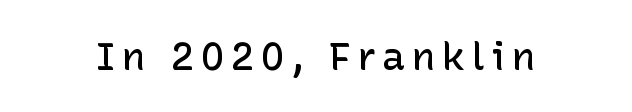
Q: Is the text bold? A: Semi-bold.
Q: Is the text italic (slanted)? A: No, it is upright.
Q: Is the typeface a serif or a sans-serif typeface? A: Sans-serif.
Q: Is the text underlined? A: No.
Q: Width (condensed, normal, or wide)? A: Normal.
Q: Stroke contrast? A: Low.
Q: x-height? A: Medium.
Q: Monospaced? A: No.
